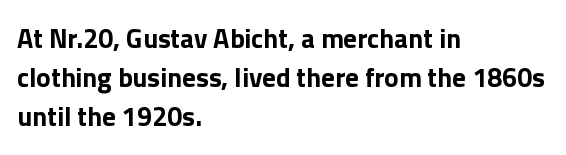
The image shows 27 px bold type, upright; set left-aligned, normal line spacing (1.45x), normal letter spacing, not underlined.
